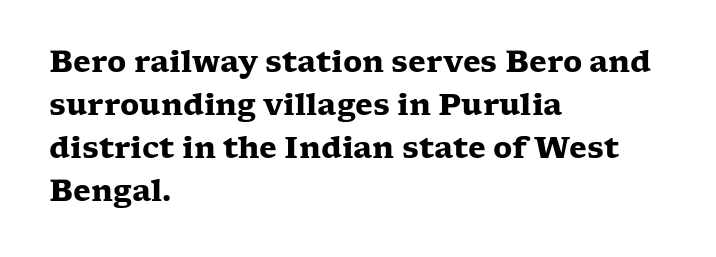
The image shows 29 px heavy, wide serif type, upright; set left-aligned, normal line spacing (1.48x), normal letter spacing, not underlined; low stroke contrast and a medium x-height.
